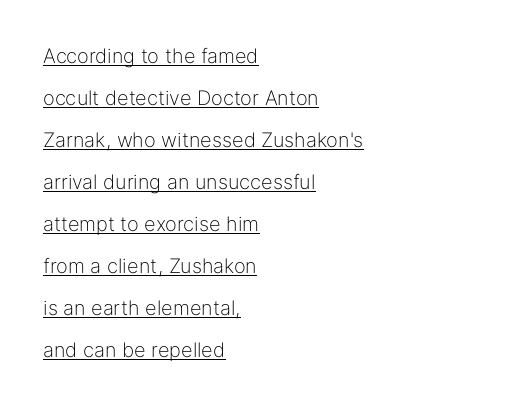
{"italic": "no", "bold": "no", "underline": "yes", "align": "left", "line_spacing": "loose", "line_spacing_ratio": 2.1, "letter_spacing": "normal", "letter_spacing_em": 0.0, "glyph_px": 20}
